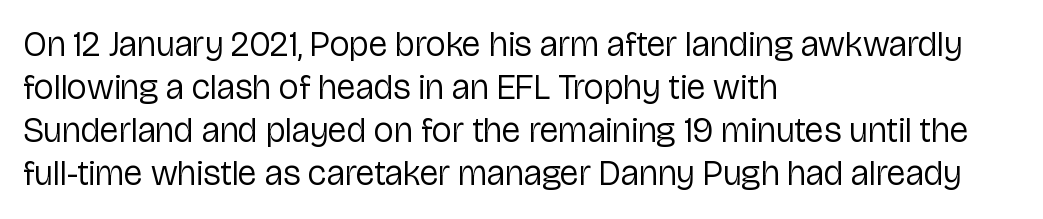
Q: Is the text bold? A: No.
Q: Is the text italic (slanted)? A: No, it is upright.
Q: Is the typeface a serif or a sans-serif typeface? A: Sans-serif.
Q: Is the text underlined? A: No.
Q: How is the paragraph aligned? A: Left-aligned.
Q: Is the spacing between letters normal or unusually wide? A: Normal.
Q: Width (condensed, normal, or wide)? A: Normal.
Q: Stroke contrast? A: Low.
Q: x-height? A: Medium.
Q: Monospaced? A: No.
